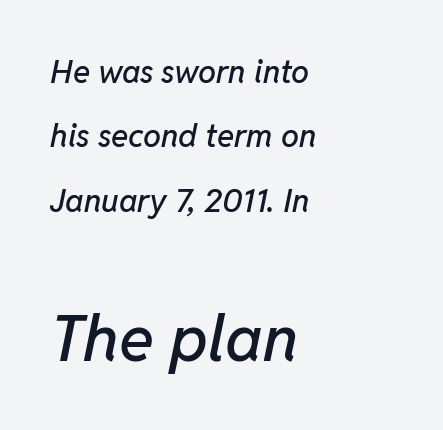
The image shows 65 px text type, italic (leaning right); set left-aligned, loose line spacing (2.01x), normal letter spacing, not underlined; the second (bottom) block is 2.03x larger; low stroke contrast and a medium x-height.
